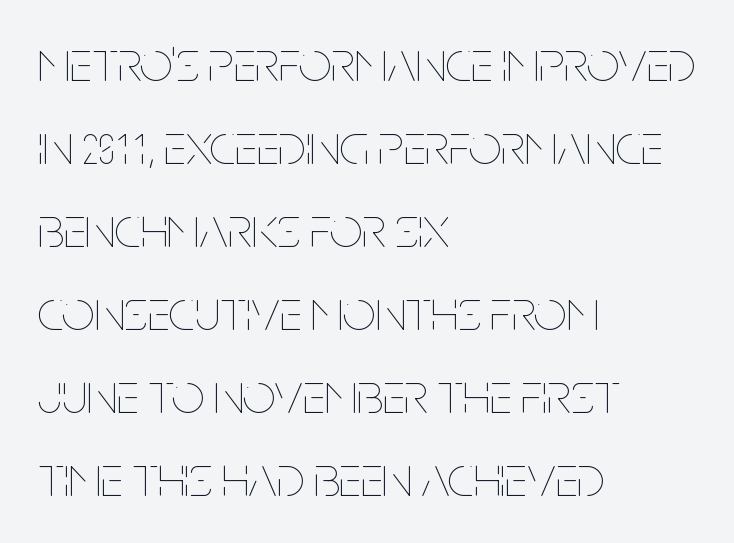
Q: Is the text bold? A: No.
Q: Is the text italic (slanted)? A: No, it is upright.
Q: Is the text underlined? A: No.
Q: How is the paragraph aligned? A: Left-aligned.
Q: Is the spacing between letters normal or unusually wide? A: Normal.
Q: Is the spacing between lines tight, normal or loose? A: Normal.
Q: Width (condensed, normal, or wide)? A: Condensed.
Q: Stroke contrast? A: Low.
Q: x-height? A: Large.
Q: Monospaced? A: No.
